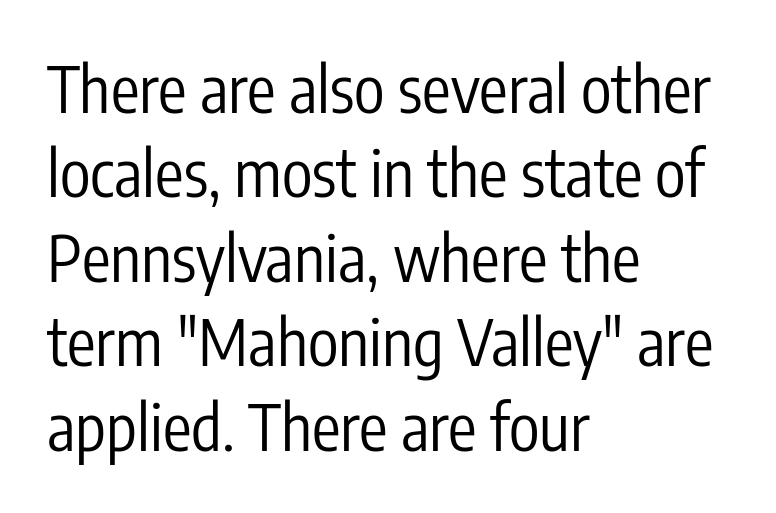
These lines sit exactly where default settings would place them. Just letters on the line, the space beneath them empty. The ragged edge is on the right, which tells us the setting is flush left. Vertical strokes here are truly vertical.
